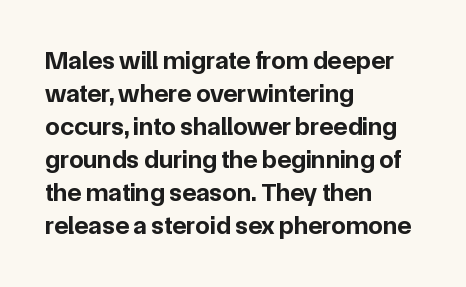
{"italic": "no", "bold": "yes", "underline": "no", "align": "left", "line_spacing": "normal", "line_spacing_ratio": 1.27, "letter_spacing": "normal", "letter_spacing_em": 0.0, "glyph_px": 26}
